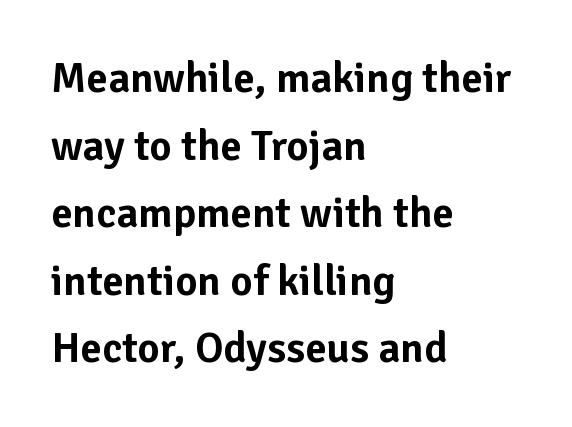
Regarding leading, the lines here are spaced in the standard way. The area under the type is left untouched. Is there any slant? The stems are plumb. Every row of glyphs begins at an identical x-position on the left. Letterform terminals end flat and unadorned throughout the passage. Is this a fixed-width face? No — the glyphs have proportional, varying widths.
